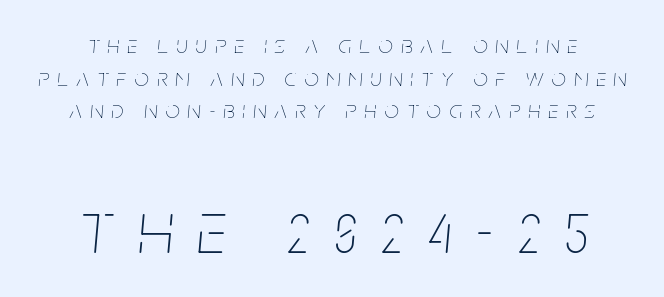
Successive baselines arrive at the customary interval. Each line is balanced around a shared central axis. A light-to-regular cut is what we see here. Character size in the trailing block exceeds that of the leading block. The rendering uses natural spacing where letterforms have individual widths.
